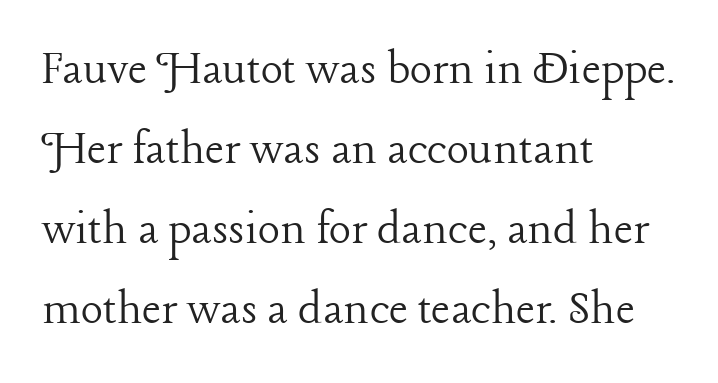
Whoever set this chose a conventional vertical rhythm. Characters follow at the spacing the type designer built in. Character widths vary here, with narrow letters taking less room than wide ones. Posture: vertical. Short and long lines alike share a common starting point at left.
